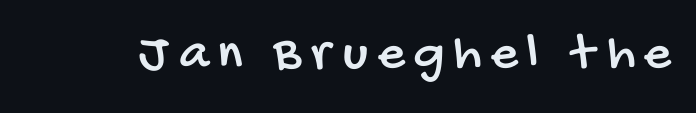
Q: Is the typeface a serif or a sans-serif typeface? A: Sans-serif.
Q: Is the text underlined? A: No.
Q: Width (condensed, normal, or wide)? A: Condensed.
Q: Stroke contrast? A: Low.
Q: x-height? A: Large.
Q: Monospaced? A: No.
